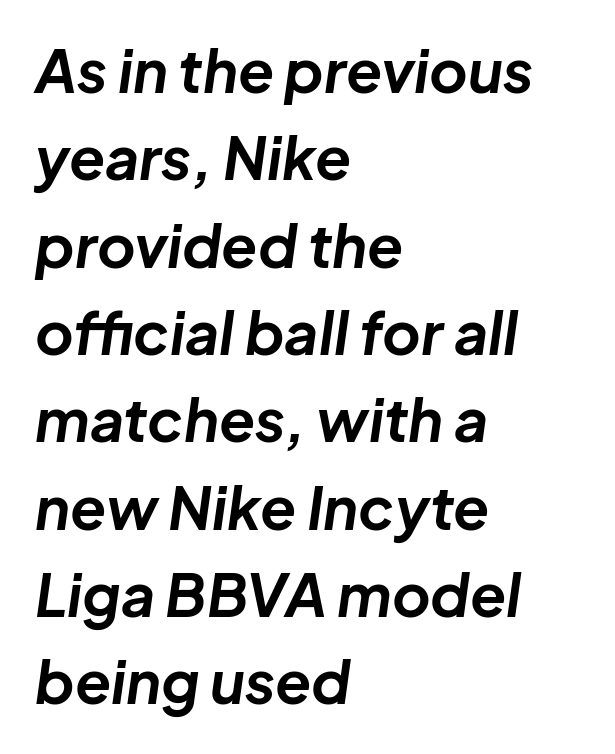
{"italic": "yes", "lean": "right", "slant_degrees": 8, "bold": "yes", "weight": "bold", "width": "normal", "stroke_contrast": "low", "x_height": "medium", "monospaced": "no", "underline": "no", "align": "left", "line_spacing": "normal", "line_spacing_ratio": 1.48, "letter_spacing": "normal", "letter_spacing_em": 0.0, "glyph_px": 59}
